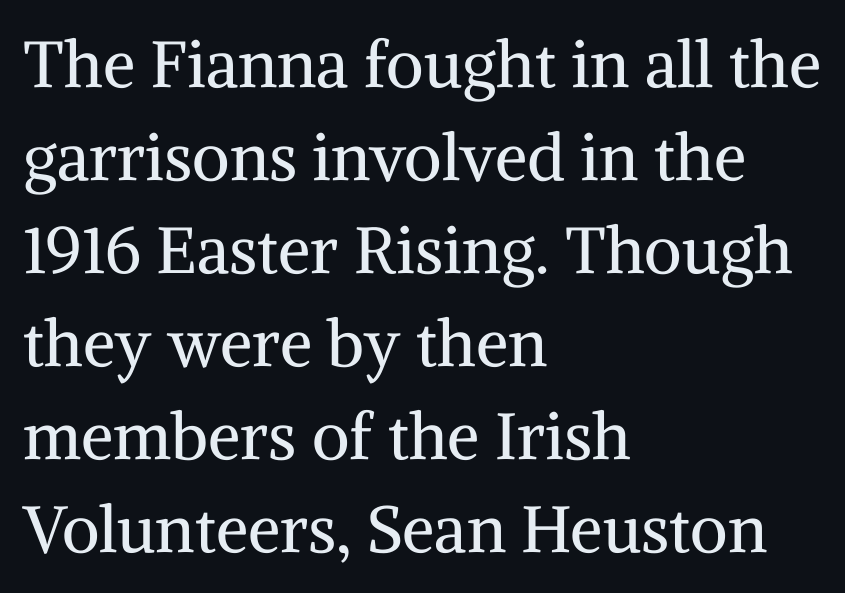
The image shows 65 px regular-weight serif type, upright; set left-aligned, normal line spacing (1.43x), normal letter spacing, not underlined; medium stroke contrast and a medium x-height.
